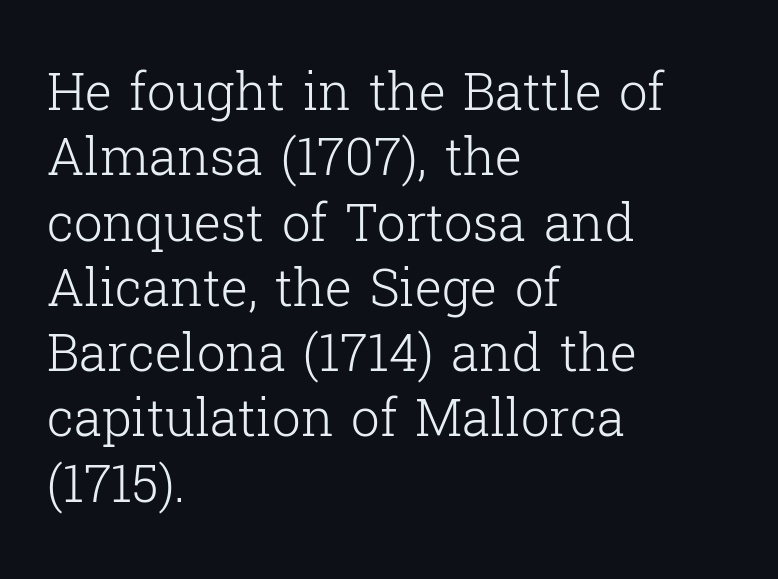
The face used here is seriffed, in the tradition of book romans. Italic: no, the glyphs are upright roman. A clean baseline with only descenders dipping below it. Looks like regular typesetting: each glyph gets only the width it needs. The space between consecutive lines is moderate.
